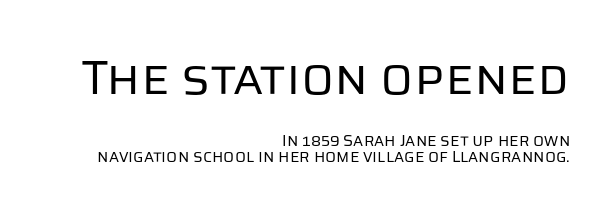
{"serif": "no", "italic": "no", "bold": "no", "weight": "regular", "width": "normal", "stroke_contrast": "low", "x_height": "large", "monospaced": "no", "underline": "no", "align": "right", "line_spacing": "tight", "line_spacing_ratio": 1.03, "letter_spacing": "normal", "letter_spacing_em": 0.0, "larger_block": "first", "size_ratio": 3.0, "glyph_px": 48}
